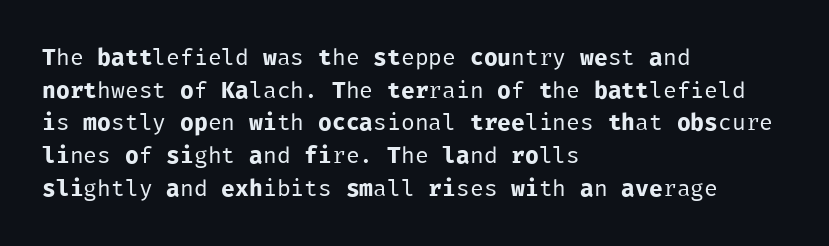
{"italic": "no", "bold": "no", "underline": "no", "align": "left", "line_spacing": "normal", "line_spacing_ratio": 1.42, "letter_spacing": "normal", "letter_spacing_em": 0.0, "glyph_px": 23}
